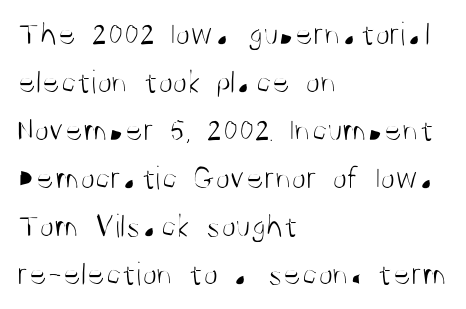
Q: Is the text bold? A: No.
Q: Is the text italic (slanted)? A: No, it is upright.
Q: Is the typeface a serif or a sans-serif typeface? A: Sans-serif.
Q: Is the text underlined? A: No.
Q: How is the paragraph aligned? A: Left-aligned.
Q: Is the spacing between letters normal or unusually wide? A: Normal.
Q: Is the spacing between lines tight, normal or loose? A: Normal.
Q: Width (condensed, normal, or wide)? A: Condensed.
Q: Stroke contrast? A: Medium.
Q: x-height? A: Large.
Q: Monospaced? A: No.
